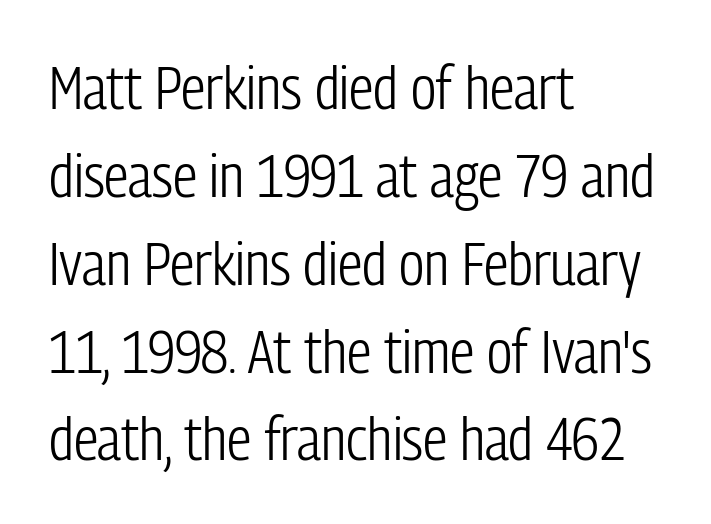
Q: Is the text bold? A: No.
Q: Is the text italic (slanted)? A: No, it is upright.
Q: Is the typeface a serif or a sans-serif typeface? A: Sans-serif.
Q: Is the text underlined? A: No.
Q: How is the paragraph aligned? A: Left-aligned.
Q: Is the spacing between letters normal or unusually wide? A: Normal.
Q: Is the spacing between lines tight, normal or loose? A: Normal.
Q: Width (condensed, normal, or wide)? A: Condensed.
Q: Stroke contrast? A: Low.
Q: x-height? A: Medium.
Q: Monospaced? A: No.
